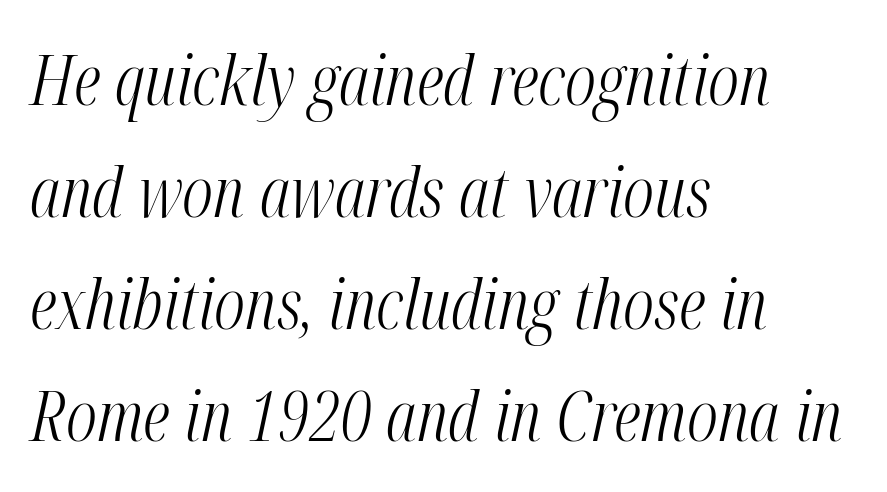
Q: Is the text bold? A: No.
Q: Is the text italic (slanted)? A: Yes, it leans right by about 12 degrees.
Q: Is the text underlined? A: No.
Q: How is the paragraph aligned? A: Left-aligned.
Q: Is the spacing between letters normal or unusually wide? A: Normal.
Q: Is the spacing between lines tight, normal or loose? A: Normal.
Q: Width (condensed, normal, or wide)? A: Condensed.
Q: Stroke contrast? A: Medium.
Q: x-height? A: Medium.
Q: Monospaced? A: No.
